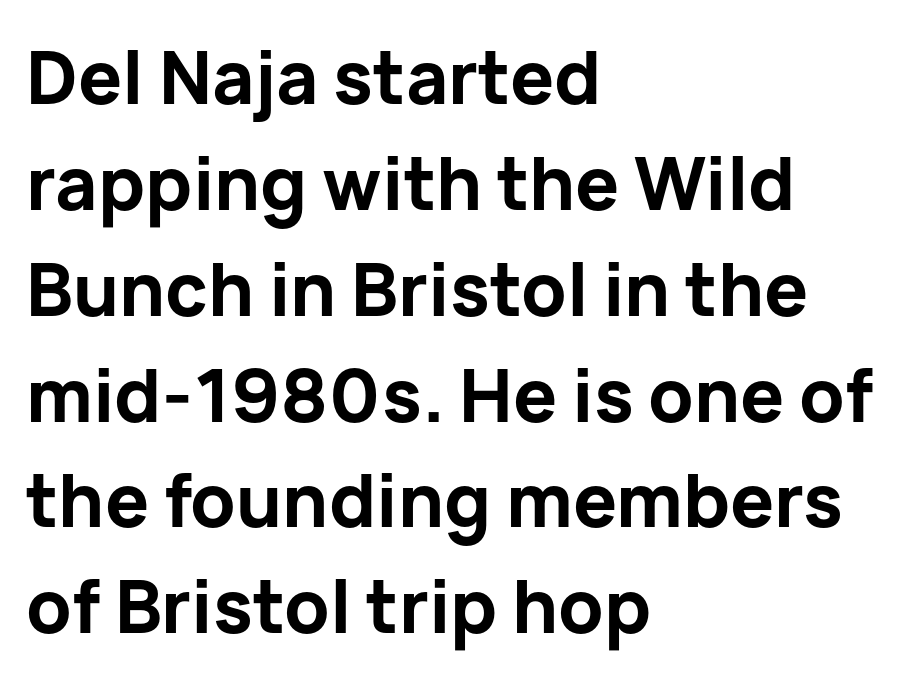
{"serif": "no", "italic": "no", "bold": "yes", "weight": "bold", "width": "normal", "stroke_contrast": "low", "x_height": "medium", "monospaced": "no", "underline": "no", "align": "left", "line_spacing": "normal", "line_spacing_ratio": 1.45, "letter_spacing": "normal", "letter_spacing_em": 0.0, "glyph_px": 73}
